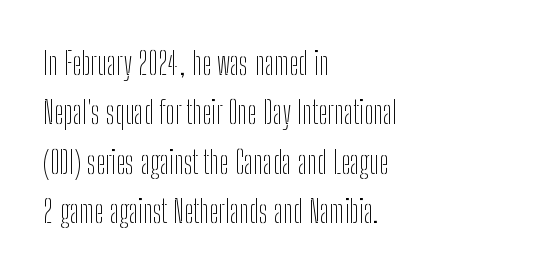
The image shows 32 px thin, condensed sans-serif type, upright; set left-aligned, normal line spacing (1.54x), normal letter spacing, not underlined; low stroke contrast and a medium x-height.
